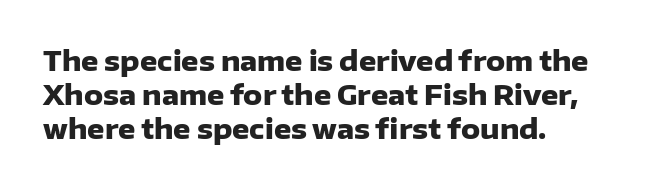
Q: Is the text bold? A: Yes.
Q: Is the text italic (slanted)? A: No, it is upright.
Q: Is the text underlined? A: No.
Q: How is the paragraph aligned? A: Left-aligned.
Q: Is the spacing between letters normal or unusually wide? A: Normal.
Q: Is the spacing between lines tight, normal or loose? A: Normal.
